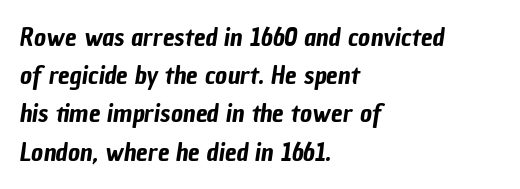
These lines sit exactly where default settings would place them. Compared with a centered layout, this one pins lines to the left instead. Each word holds together tightly as a unit, with standard inter-letter gaps. Unmarked baselines from the first word to the last.
